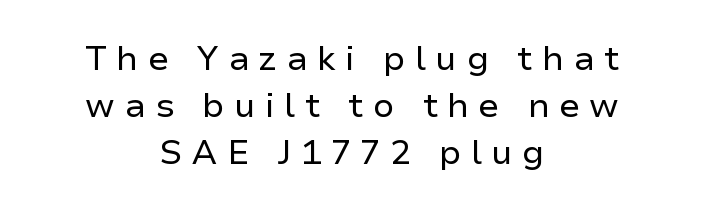
Q: Is the text bold? A: No.
Q: Is the text italic (slanted)? A: No, it is upright.
Q: Is the typeface a serif or a sans-serif typeface? A: Sans-serif.
Q: Is the text underlined? A: No.
Q: How is the paragraph aligned? A: Centered.
Q: Is the spacing between letters normal or unusually wide? A: Unusually wide.
Q: Is the spacing between lines tight, normal or loose? A: Normal.
Q: Width (condensed, normal, or wide)? A: Normal.
Q: Stroke contrast? A: Low.
Q: x-height? A: Medium.
Q: Monospaced? A: No.
